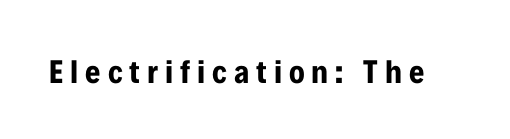
The image shows 33 px bold, condensed sans-serif type, upright; set unusually wide letter spacing (+0.21 em), not underlined; low stroke contrast and a medium x-height.
